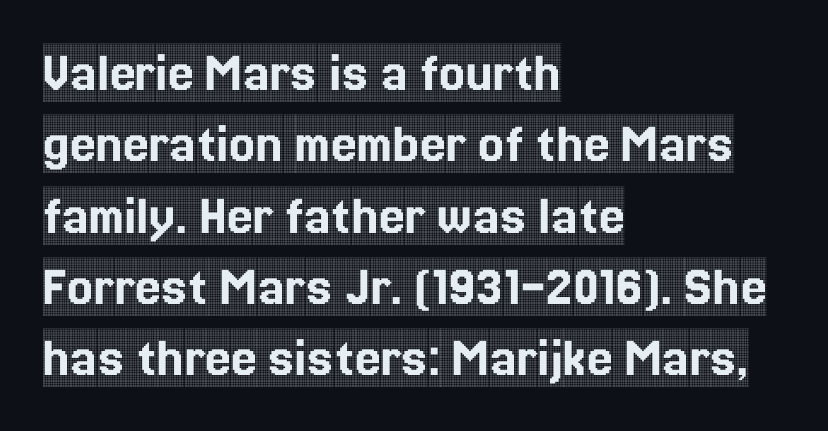
The image shows 58 px condensed serif type, upright; set left-aligned, line spacing 1.23x, normal letter spacing, not underlined; a large x-height.
